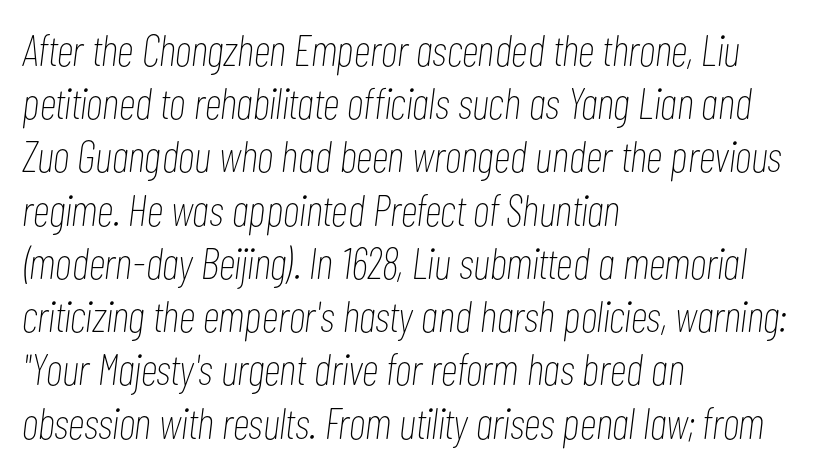
{"italic": "yes", "lean": "right", "slant_degrees": 7, "bold": "no", "weight": "thin", "width": "condensed", "stroke_contrast": "low", "x_height": "medium", "monospaced": "no", "underline": "no", "align": "left", "line_spacing_ratio": 1.21, "letter_spacing": "normal", "letter_spacing_em": 0.0, "glyph_px": 44}
